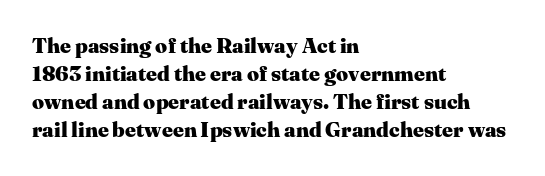
{"italic": "no", "bold": "yes", "underline": "no", "align": "left", "line_spacing": "normal", "line_spacing_ratio": 1.34, "letter_spacing": "normal", "letter_spacing_em": 0.0, "glyph_px": 21}
